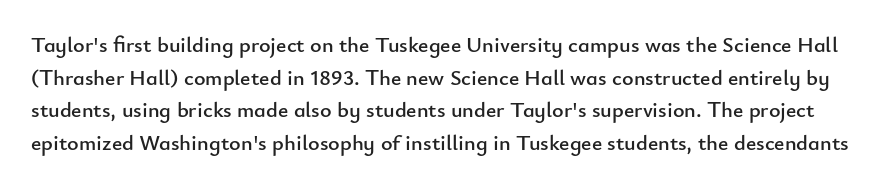
The image shows 22 px text type, upright; set normal line spacing (1.48x), normal letter spacing, not underlined.
